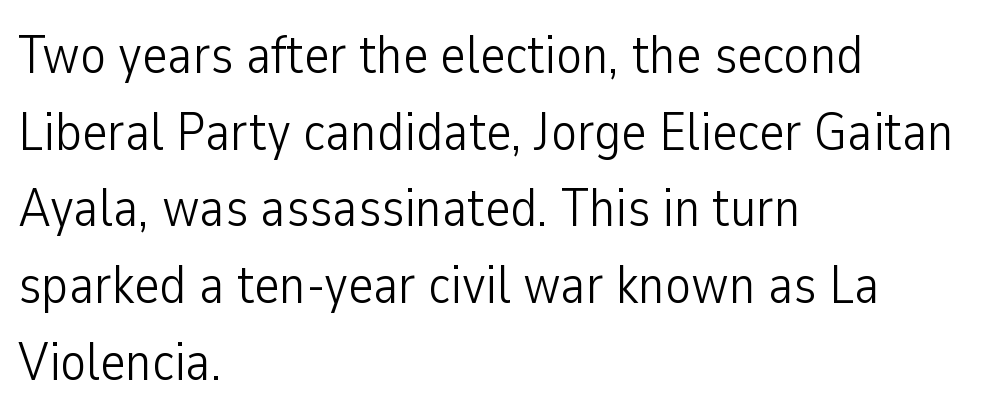
The image shows 54 px light, condensed sans-serif type, upright; set left-aligned, normal line spacing (1.42x), normal letter spacing, not underlined; low stroke contrast and a medium x-height.
